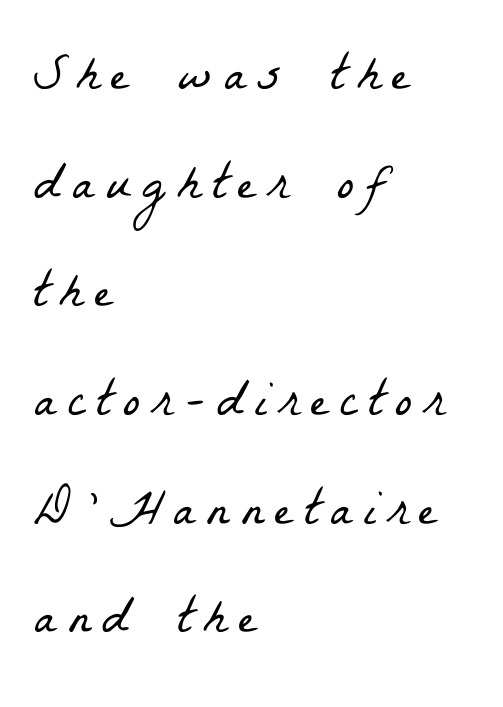
The image shows 51 px light, condensed serif type; set left-aligned, loose line spacing (2.13x), unusually wide letter spacing (+0.24 em), not underlined; low stroke contrast and a medium x-height.
